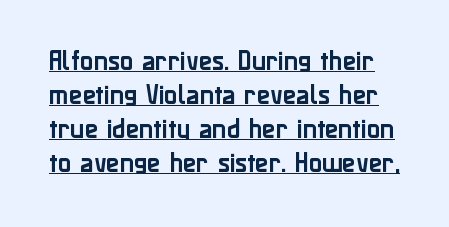
{"italic": "no", "underline": "yes", "line_spacing": "normal", "line_spacing_ratio": 1.55, "letter_spacing": "normal", "letter_spacing_em": 0.0, "glyph_px": 22}
